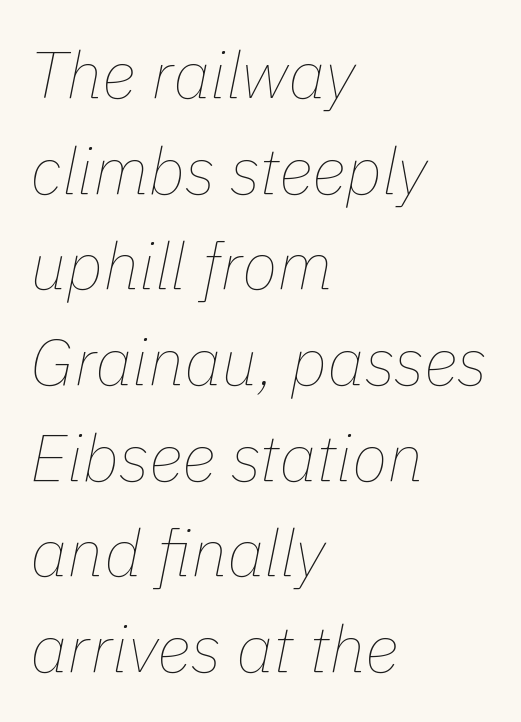
Is the block centered? No — it sits flush against the left margin. The rendering uses natural spacing where letterforms have individual widths. Spacing between characters is what you'd get straight out of the box. Summary of vertical rhythm: regular, with standard interline spacing. Vertical stems look standard width or narrower in stroke. Only glyphs here, with clear space below each row.
